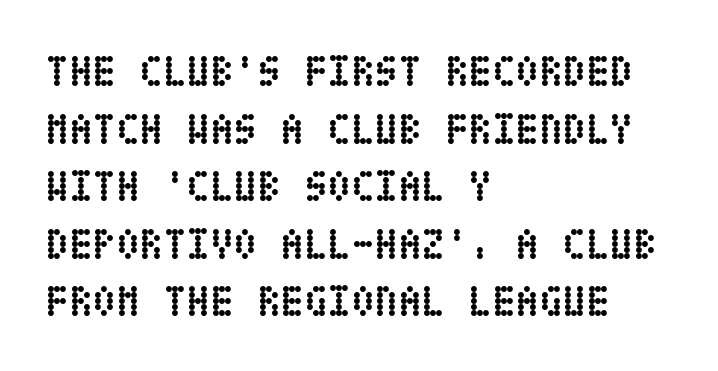
This is the regular roman posture of the typeface. Letters rest on an invisible, unmarked baseline. Reading down the block, your eye returns to a fixed left position each line. No extra tracking has been applied to these lines. The letters are bold, with thick, heavy strokes.
